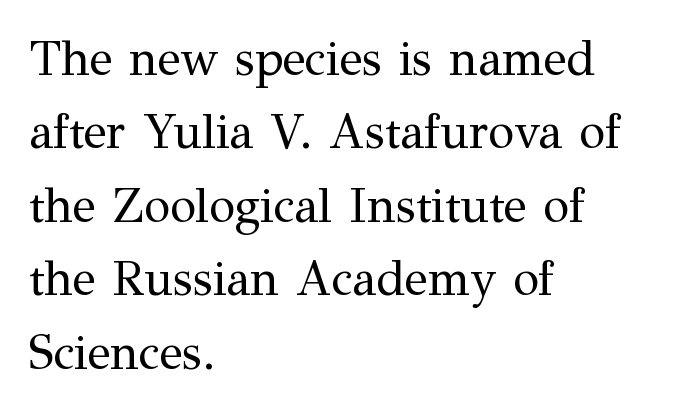
The image shows 48 px regular-weight serif type, upright; set left-aligned, normal line spacing (1.53x), normal letter spacing, not underlined; medium stroke contrast and a medium x-height.
